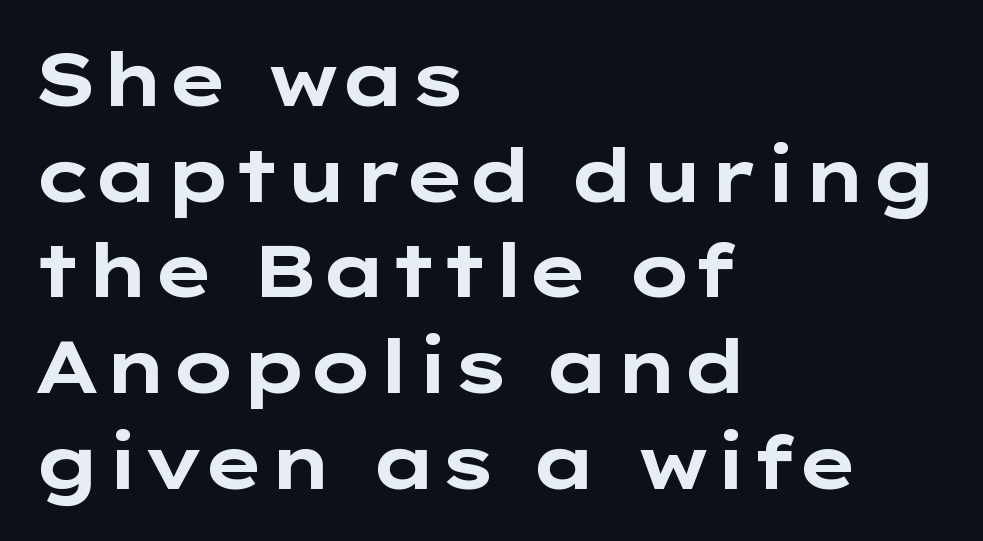
Proportional: the letters do not fall into vertical columns. The glyphs have the mass of a bold cut. Line spacing here is normal. The letters stand straight up with perfectly vertical stems.
